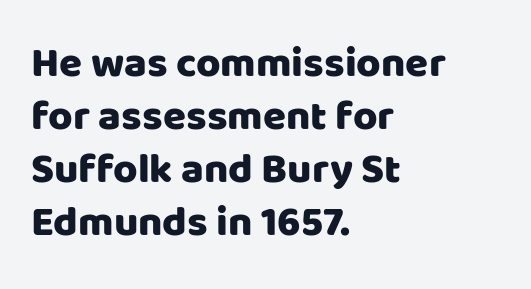
{"serif": "no", "italic": "no", "width": "normal", "stroke_contrast": "low", "x_height": "large", "monospaced": "no", "underline": "no", "align": "left", "line_spacing": "normal", "line_spacing_ratio": 1.26, "letter_spacing": "normal", "letter_spacing_em": 0.0, "glyph_px": 42}
